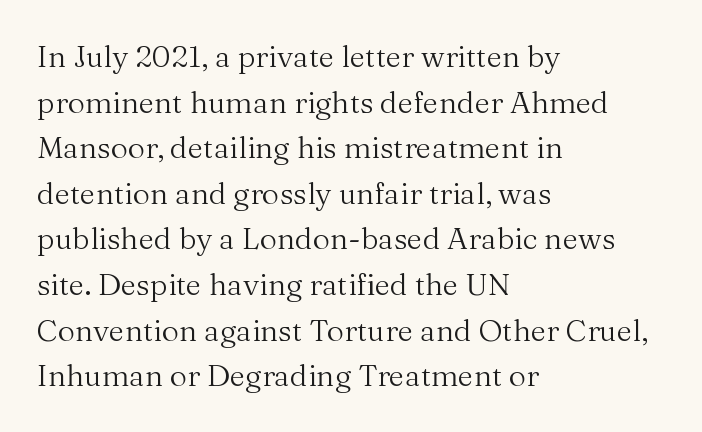
{"serif": "yes", "italic": "no", "bold": "no", "weight": "regular", "width": "normal", "stroke_contrast": "medium", "x_height": "medium", "monospaced": "no", "underline": "no", "align": "left", "line_spacing": "normal", "line_spacing_ratio": 1.52, "letter_spacing": "normal", "letter_spacing_em": 0.0, "glyph_px": 30}
